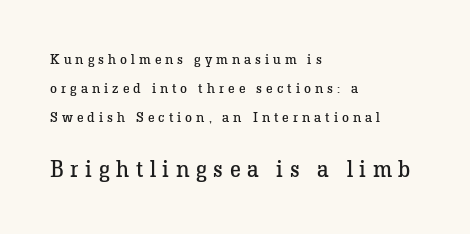
Q: Is the text bold? A: No.
Q: Is the text italic (slanted)? A: No, it is upright.
Q: Is the text underlined? A: No.
Q: How is the paragraph aligned? A: Left-aligned.
Q: Is the spacing between letters normal or unusually wide? A: Unusually wide.
Q: Is the spacing between lines tight, normal or loose? A: Loose.
Q: Which block of text is set in a larger size, the first (top) or the second (bottom)? A: The second (bottom) one.
